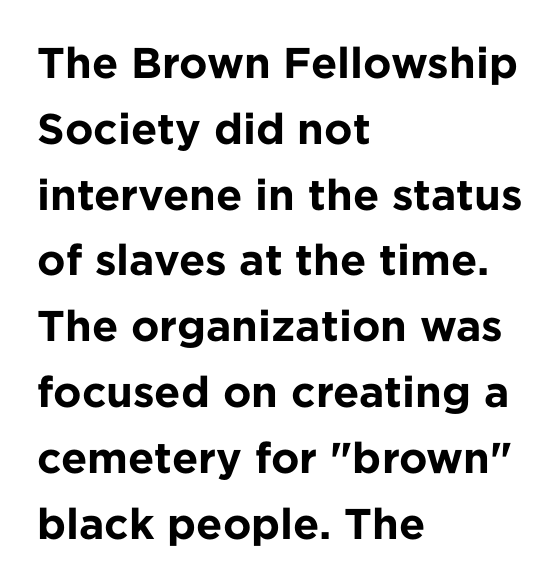
Q: Is the text bold? A: Yes.
Q: Is the text italic (slanted)? A: No, it is upright.
Q: Is the typeface a serif or a sans-serif typeface? A: Sans-serif.
Q: Is the text underlined? A: No.
Q: How is the paragraph aligned? A: Left-aligned.
Q: Is the spacing between letters normal or unusually wide? A: Normal.
Q: Is the spacing between lines tight, normal or loose? A: Normal.
Q: Width (condensed, normal, or wide)? A: Normal.
Q: Stroke contrast? A: Low.
Q: x-height? A: Medium.
Q: Monospaced? A: No.
